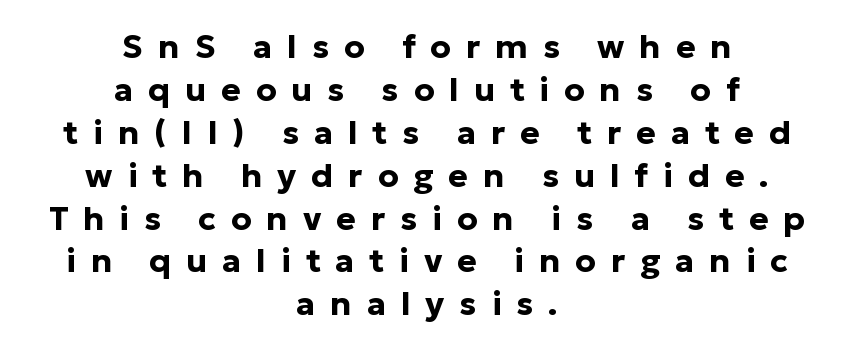
The image shows 33 px bold sans-serif type, upright; set centered, normal line spacing (1.3x), unusually wide letter spacing (+0.45 em), not underlined; low stroke contrast and a medium x-height.
